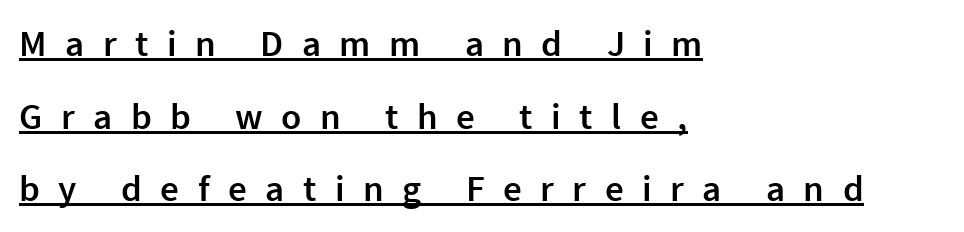
Q: Is the text bold? A: Semi-bold.
Q: Is the text italic (slanted)? A: No, it is upright.
Q: Is the typeface a serif or a sans-serif typeface? A: Sans-serif.
Q: Is the text underlined? A: Yes.
Q: How is the paragraph aligned? A: Left-aligned.
Q: Is the spacing between letters normal or unusually wide? A: Unusually wide.
Q: Is the spacing between lines tight, normal or loose? A: Loose.
Q: Width (condensed, normal, or wide)? A: Normal.
Q: x-height? A: Medium.
Q: Monospaced? A: No.
